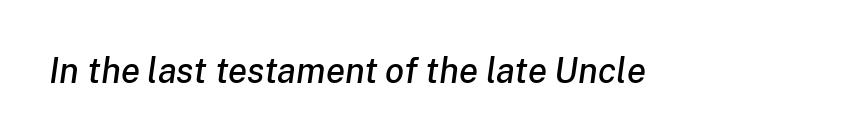
Slant detected: the letters are inclined. This sample has the flowing, uneven cadence of proportional lettering. No extra tracking has been applied to these lines. Unmarked baselines from the first word to the last.
